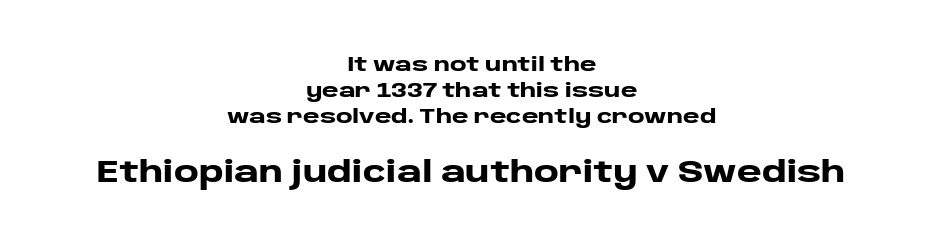
Two sizes are in play, and the larger belongs to the second block. I'd call this a sans setting — the letters go barefoot. Compared with an ordinary text face, these strokes are far heavier — a full bold. Leading: standard. Letters rest on an invisible, unmarked baseline. Visually the block forms a symmetrical silhouette, jagged on both flanks.
